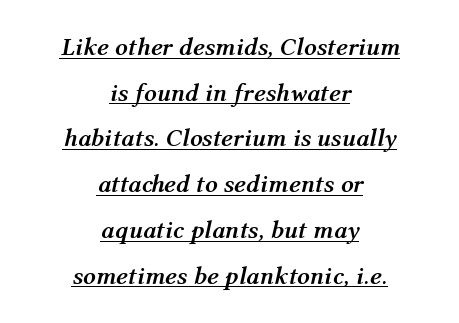
The gaps between neighbouring characters are ordinary and unremarkable. The glyphs have the mass of a bold cut. Honestly, the underline is the first thing you notice here. The axis of the letterforms is tilted away from vertical. Caption: multi-line text, centered on the measure.
